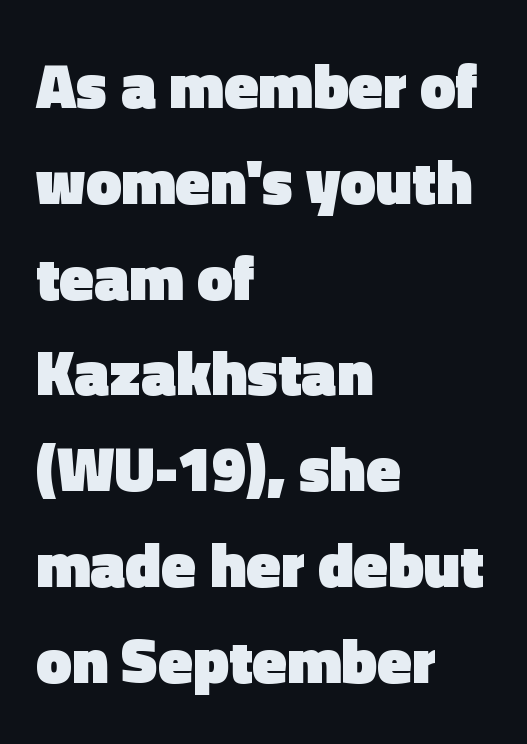
The image shows 63 px heavy sans-serif type, upright; set left-aligned, normal line spacing (1.52x), normal letter spacing, not underlined; a medium x-height.
